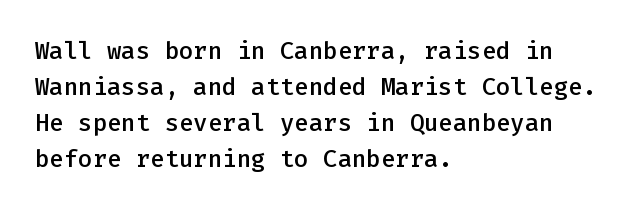
Q: Is the text bold? A: Semi-bold.
Q: Is the text italic (slanted)? A: No, it is upright.
Q: Is the text underlined? A: No.
Q: How is the paragraph aligned? A: Left-aligned.
Q: Is the spacing between letters normal or unusually wide? A: Normal.
Q: Is the spacing between lines tight, normal or loose? A: Normal.
